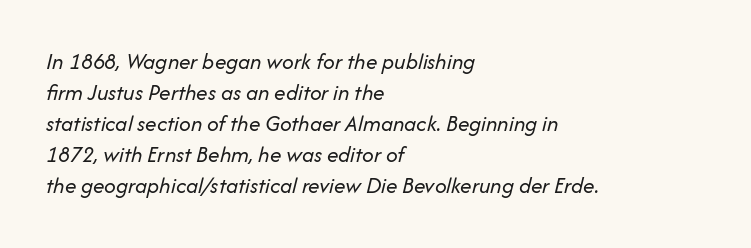
{"italic": "yes", "lean": "right", "slant_degrees": 14, "bold": "no", "underline": "no", "align": "left", "line_spacing": "normal", "line_spacing_ratio": 1.35, "letter_spacing": "normal", "letter_spacing_em": 0.0, "glyph_px": 23}
